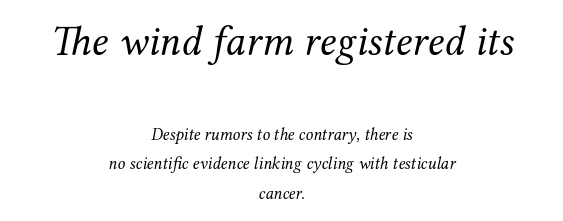
The image shows 42 px regular-weight serif type, italic (leaning right); set centered, line spacing 1.74x, normal letter spacing, not underlined; the first (top) block is 2.47x larger; medium stroke contrast and a medium x-height.
